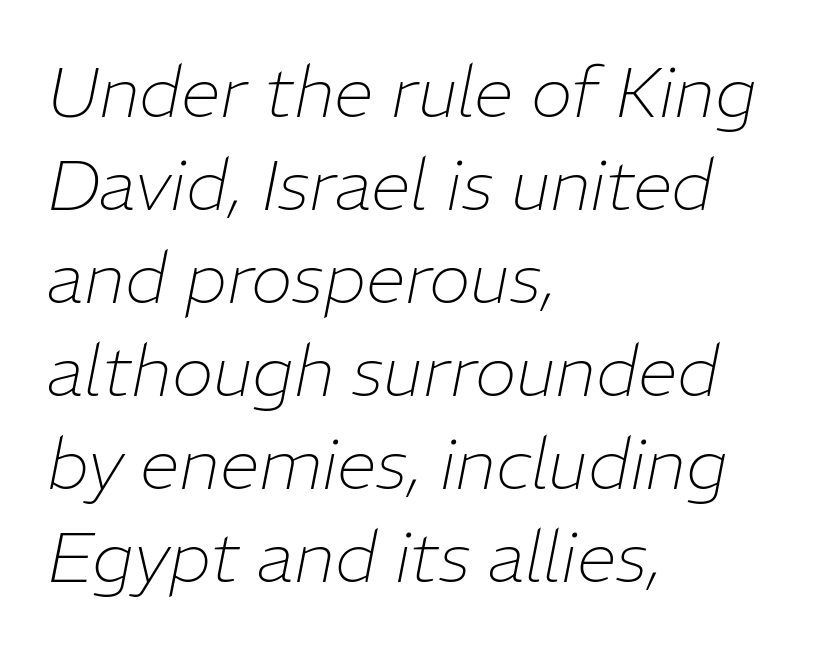
This sample has the flowing, uneven cadence of proportional lettering. Only glyphs here, with clear space below each row. This is not heavy type; no bold has been used. Each line starts at the same left margin while the right side varies.
